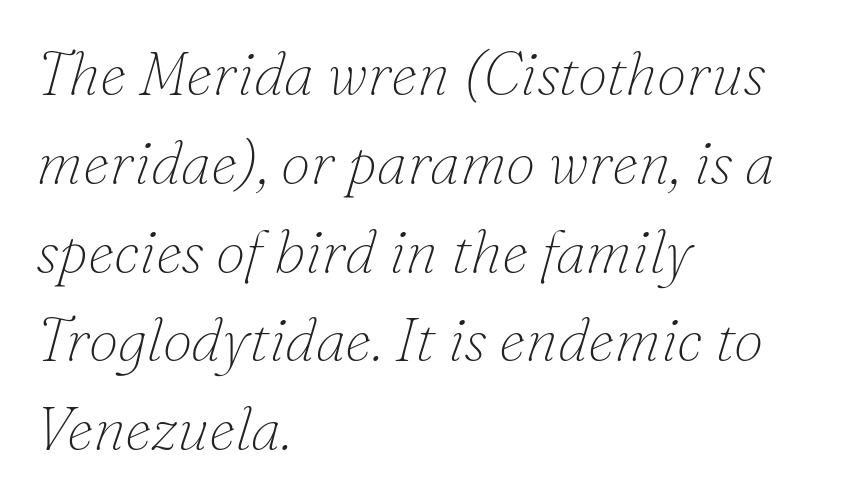
{"serif": "yes", "italic": "yes", "lean": "right", "slant_degrees": 16, "bold": "no", "weight": "thin", "width": "normal", "stroke_contrast": "low", "x_height": "small", "monospaced": "no", "underline": "no", "align": "left", "line_spacing": "normal", "line_spacing_ratio": 1.48, "letter_spacing": "normal", "letter_spacing_em": 0.0, "glyph_px": 60}
